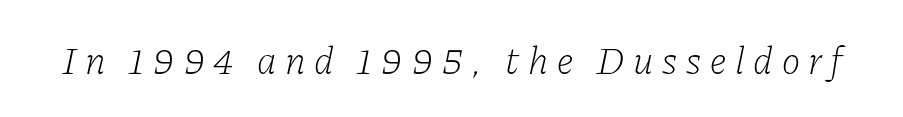
Q: Is the text bold? A: No.
Q: Is the text italic (slanted)? A: Yes, it leans right by about 11 degrees.
Q: Is the typeface a serif or a sans-serif typeface? A: Serif.
Q: Is the text underlined? A: No.
Q: Is the spacing between letters normal or unusually wide? A: Unusually wide.
Q: Width (condensed, normal, or wide)? A: Normal.
Q: Stroke contrast? A: Low.
Q: x-height? A: Medium.
Q: Monospaced? A: No.
